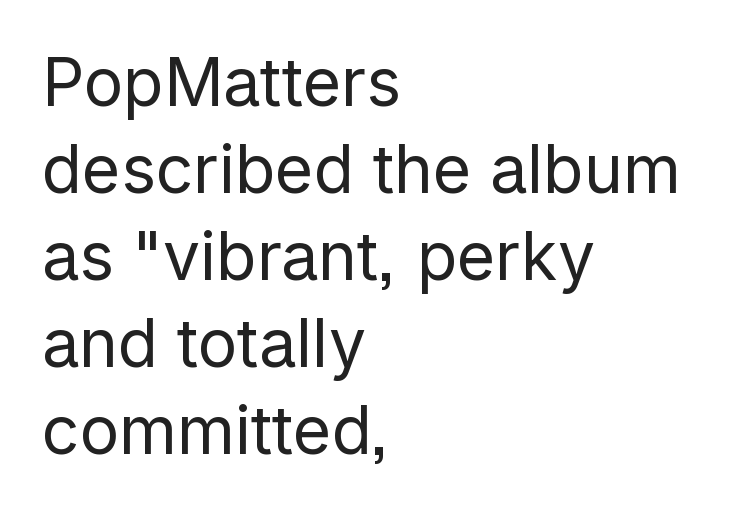
Quick note: underline off. In terms of letterspacing, this is plain default setting. Note the varied advance widths — an 'i' is clearly narrower than an 'm'. If you drew a line through each stem, it would be perfectly vertical. Horizontal bands of white between lines are of average thickness.
